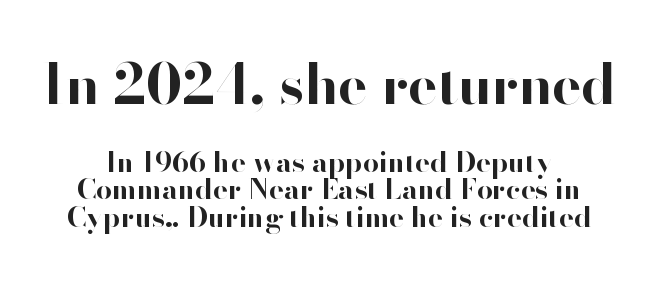
Q: Is the text bold? A: Yes.
Q: Is the text italic (slanted)? A: No, it is upright.
Q: Is the typeface a serif or a sans-serif typeface? A: Sans-serif.
Q: Is the text underlined? A: No.
Q: Is the spacing between letters normal or unusually wide? A: Normal.
Q: Is the spacing between lines tight, normal or loose? A: Tight.
Q: Which block of text is set in a larger size, the first (top) or the second (bottom)? A: The first (top) one.
Q: Width (condensed, normal, or wide)? A: Normal.
Q: Stroke contrast? A: High.
Q: x-height? A: Small.
Q: Monospaced? A: No.
